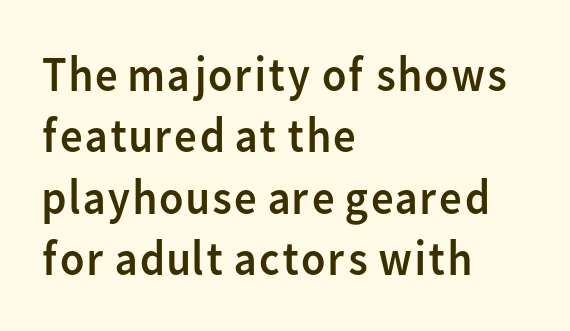
Horizontally, the lines are justified to the leading edge only. Caption: face not bold, strokes unweighted. The letterforms sit shoulder to shoulder at normal distance. Here the designer chose a conventional face with non-uniform glyph widths. Posture: straight, roman, zero tilt. Each row of text sits above clean, open space.
